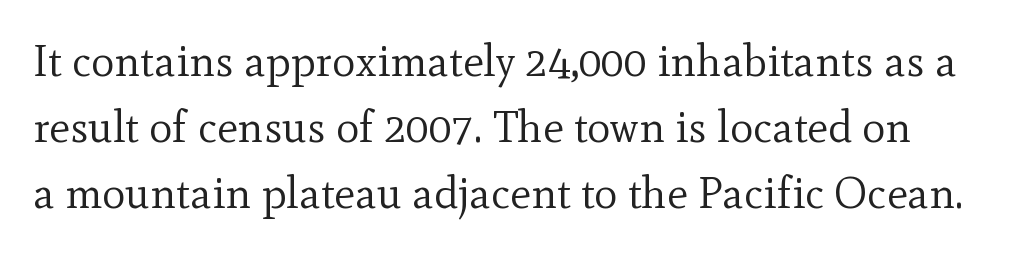
The image shows 44 px regular-weight serif type, upright; set normal line spacing (1.5x), normal letter spacing, not underlined; a small x-height.
